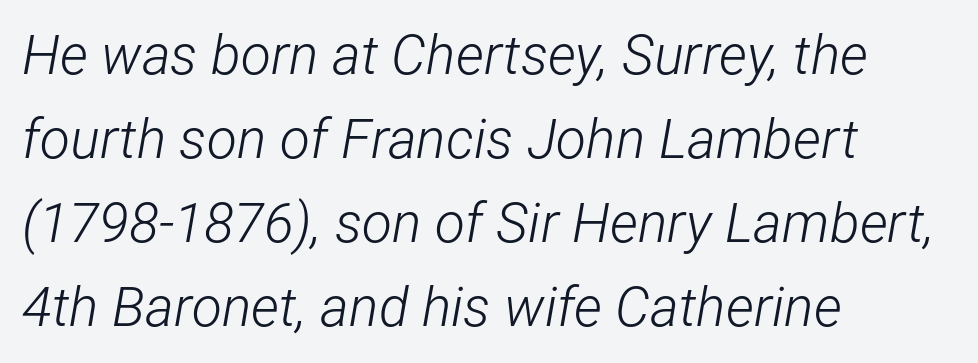
Q: Is the text bold? A: No.
Q: Is the text italic (slanted)? A: Yes, it leans right by about 12 degrees.
Q: Is the text underlined? A: No.
Q: How is the paragraph aligned? A: Left-aligned.
Q: Is the spacing between letters normal or unusually wide? A: Normal.
Q: Is the spacing between lines tight, normal or loose? A: Normal.
Q: Width (condensed, normal, or wide)? A: Condensed.
Q: Stroke contrast? A: Low.
Q: x-height? A: Medium.
Q: Monospaced? A: No.
